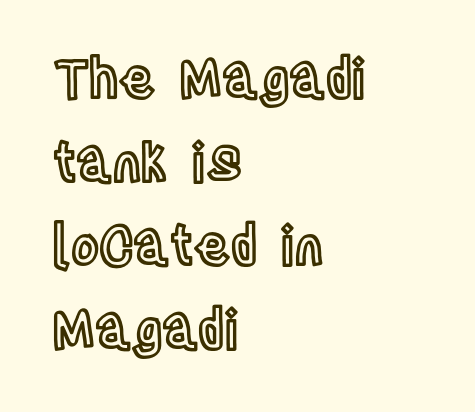
{"italic": "no", "width": "condensed", "x_height": "large", "monospaced": "no", "underline": "no", "align": "left", "line_spacing": "normal", "line_spacing_ratio": 1.58, "letter_spacing": "normal", "letter_spacing_em": 0.0, "glyph_px": 53}
